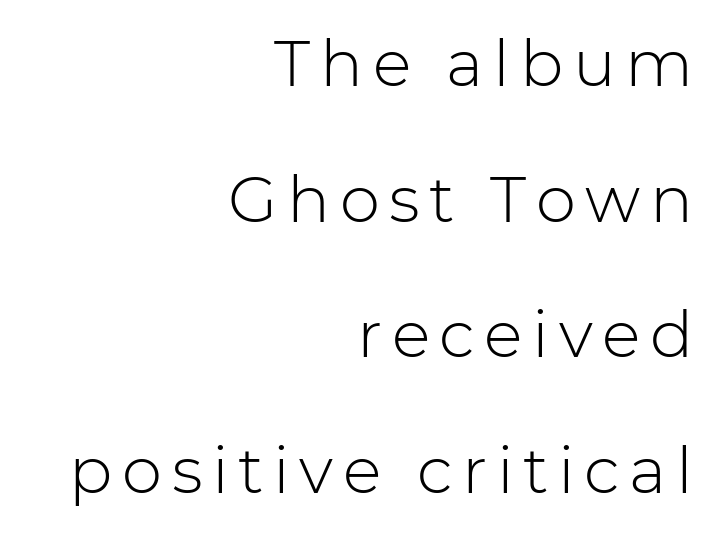
Q: Is the text bold? A: No.
Q: Is the text italic (slanted)? A: No, it is upright.
Q: Is the typeface a serif or a sans-serif typeface? A: Sans-serif.
Q: Is the text underlined? A: No.
Q: How is the paragraph aligned? A: Right-aligned.
Q: Is the spacing between lines tight, normal or loose? A: Loose.
Q: Width (condensed, normal, or wide)? A: Normal.
Q: Stroke contrast? A: Low.
Q: x-height? A: Medium.
Q: Monospaced? A: No.
